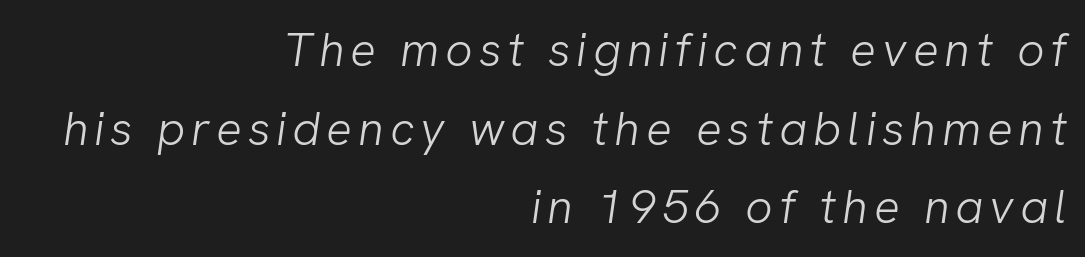
The image shows 48 px light sans-serif type; set right-aligned, normal line spacing (1.64x), not underlined; low stroke contrast and a medium x-height.
